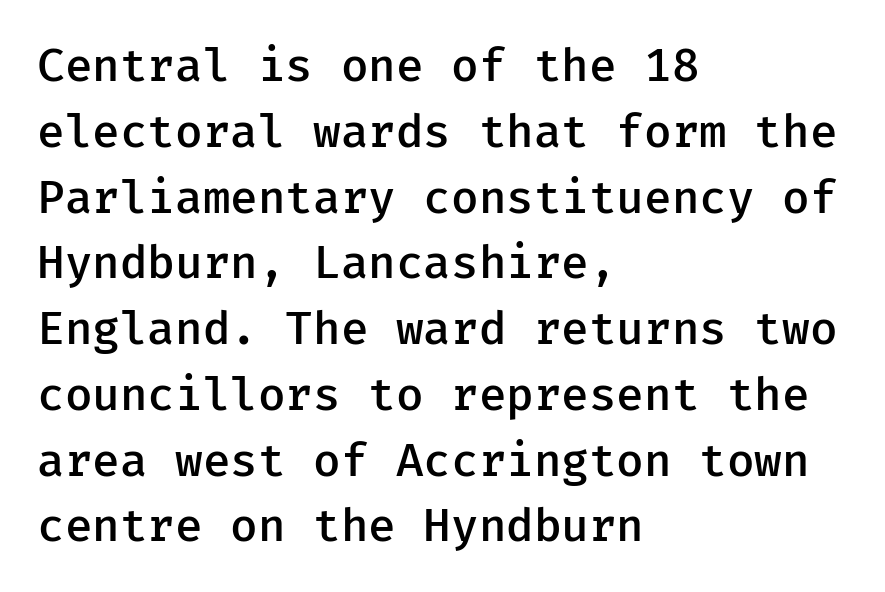
The image shows 46 px semibold sans-serif type, upright; set left-aligned, normal line spacing (1.43x), normal letter spacing, not underlined; low stroke contrast and a medium x-height.
